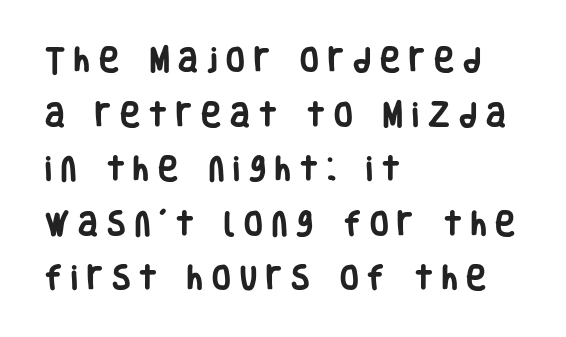
{"italic": "no", "bold": "yes", "underline": "no", "align": "left", "line_spacing": "loose", "line_spacing_ratio": 2.02, "letter_spacing": "wide", "letter_spacing_em": 0.34, "glyph_px": 27}
